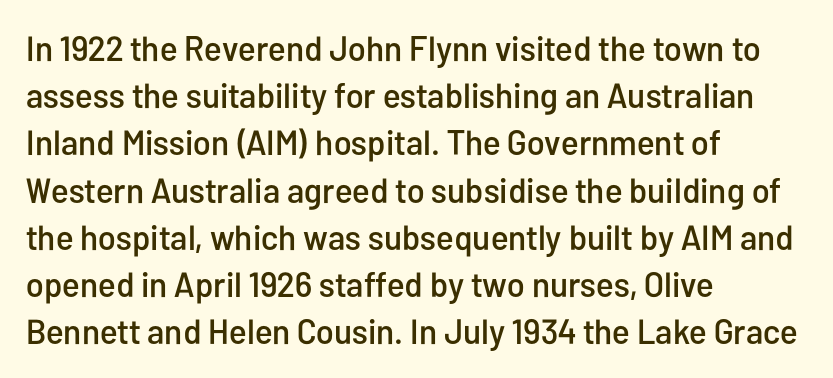
{"serif": "no", "italic": "no", "width": "condensed", "stroke_contrast": "low", "x_height": "medium", "monospaced": "no", "underline": "no", "align": "left", "line_spacing": "normal", "line_spacing_ratio": 1.35, "letter_spacing": "normal", "letter_spacing_em": 0.0, "glyph_px": 35}
